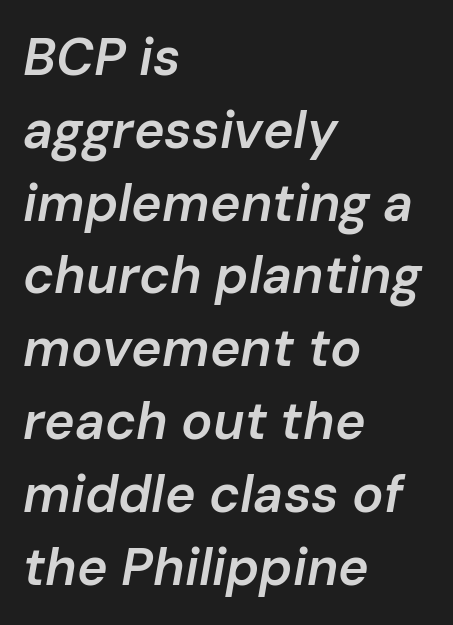
The image shows 52 px semibold type, italic (leaning right); set left-aligned, normal line spacing (1.4x), normal letter spacing, not underlined; low stroke contrast and a medium x-height.
